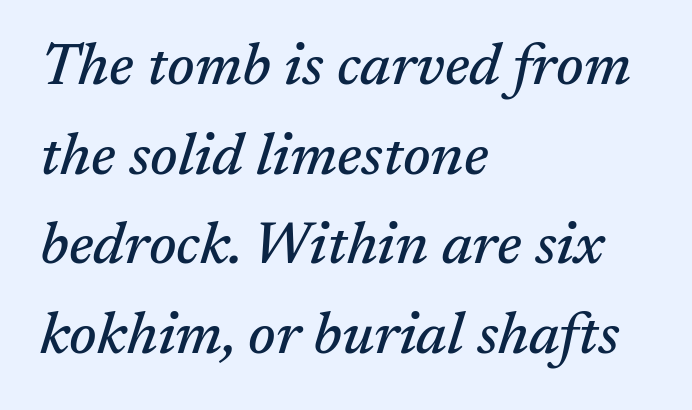
{"serif": "yes", "italic": "yes", "lean": "right", "slant_degrees": 17, "width": "normal", "stroke_contrast": "medium", "x_height": "medium", "monospaced": "no", "underline": "no", "align": "left", "line_spacing": "normal", "line_spacing_ratio": 1.52, "letter_spacing": "normal", "letter_spacing_em": 0.0, "glyph_px": 59}
